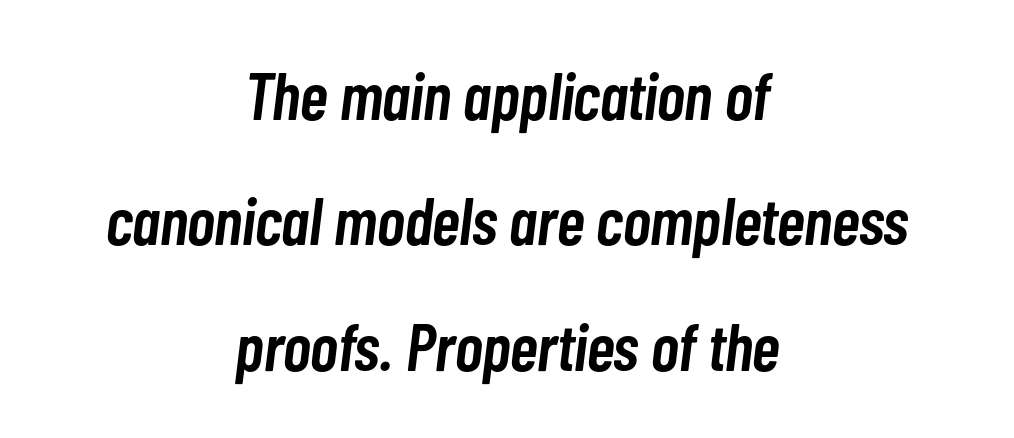
The paragraph shown floats in the horizontal middle. Summary of weight: moderately heavy, a semibold. Would a proofreader flag this as italicized? Yes. The face used here is rendered with its standard letterfit. Clear beneath every line of the passage.
